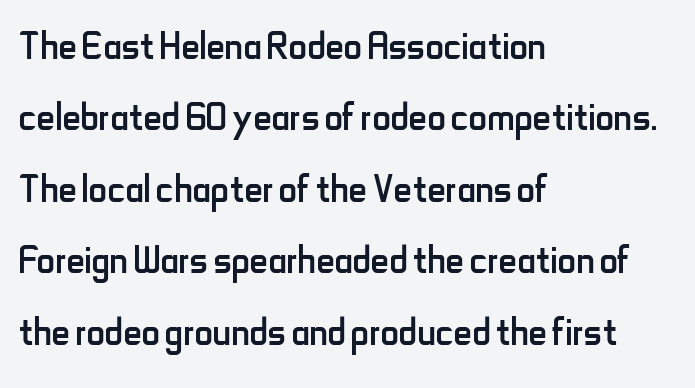
The passage shown stacks its lines at a standard gap. Posture: vertical. A typesetter would call this zero additional tracking. Weight: in the light-to-regular range. A typesetter would call this proportional, since set widths differ per character. Horizontal alignment here is leftward, the default for most running prose.
